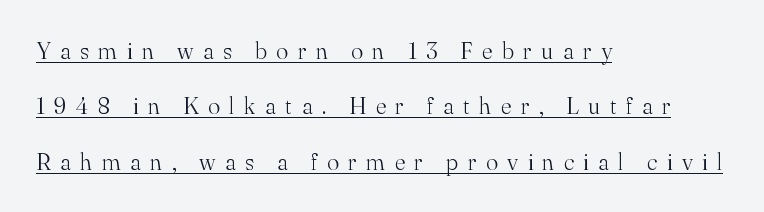
The image shows 23 px text type, upright; set left-aligned, loose line spacing (2.41x), unusually wide letter spacing (+0.4 em), underlined.
